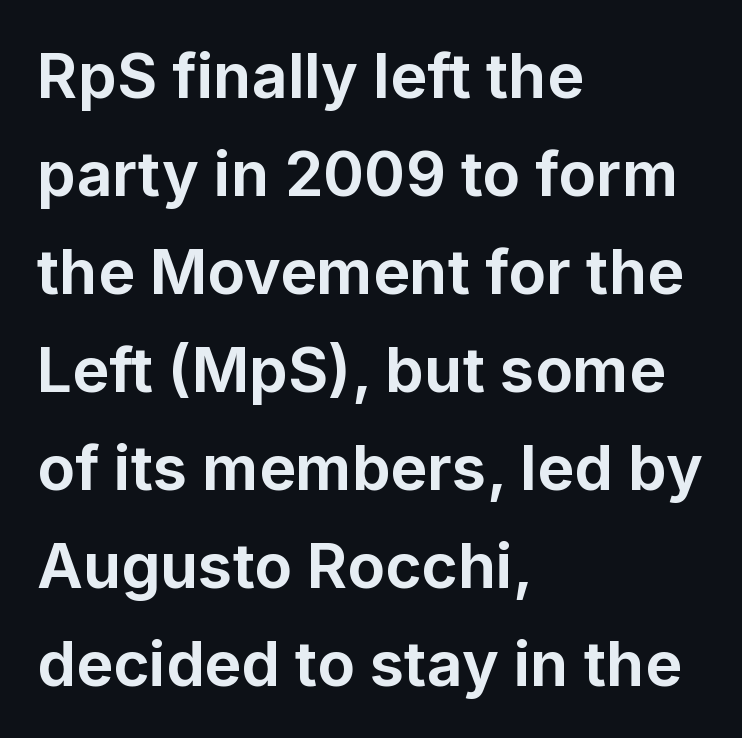
The image shows 62 px bold sans-serif type, upright; set left-aligned, normal line spacing (1.58x), normal letter spacing, not underlined; low stroke contrast and a medium x-height.
